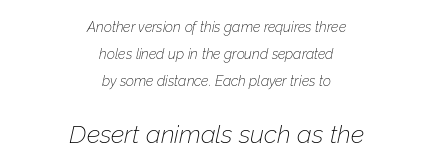
The image shows 25 px text type, italic (leaning right); set centered, loose line spacing (1.93x), normal letter spacing, not underlined; the second (bottom) block is 1.79x larger.
